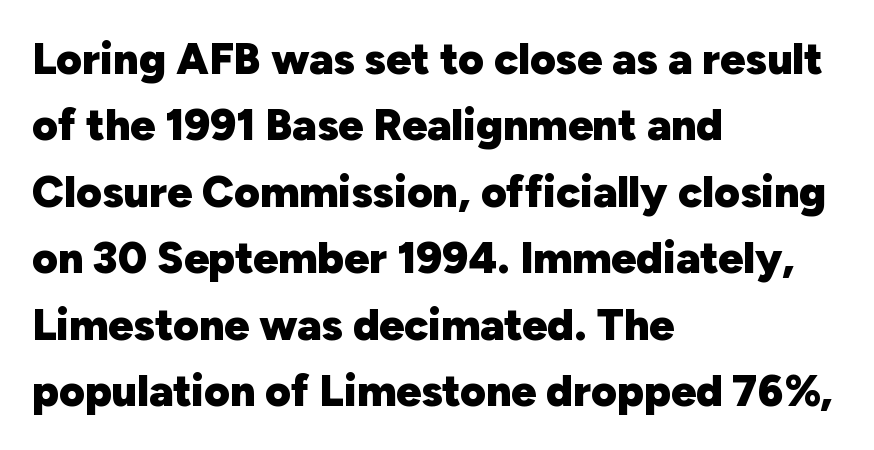
Q: Is the text bold? A: Yes.
Q: Is the text italic (slanted)? A: No, it is upright.
Q: Is the typeface a serif or a sans-serif typeface? A: Sans-serif.
Q: Is the text underlined? A: No.
Q: How is the paragraph aligned? A: Left-aligned.
Q: Is the spacing between letters normal or unusually wide? A: Normal.
Q: Is the spacing between lines tight, normal or loose? A: Normal.
Q: Width (condensed, normal, or wide)? A: Normal.
Q: Stroke contrast? A: Low.
Q: x-height? A: Medium.
Q: Monospaced? A: No.
